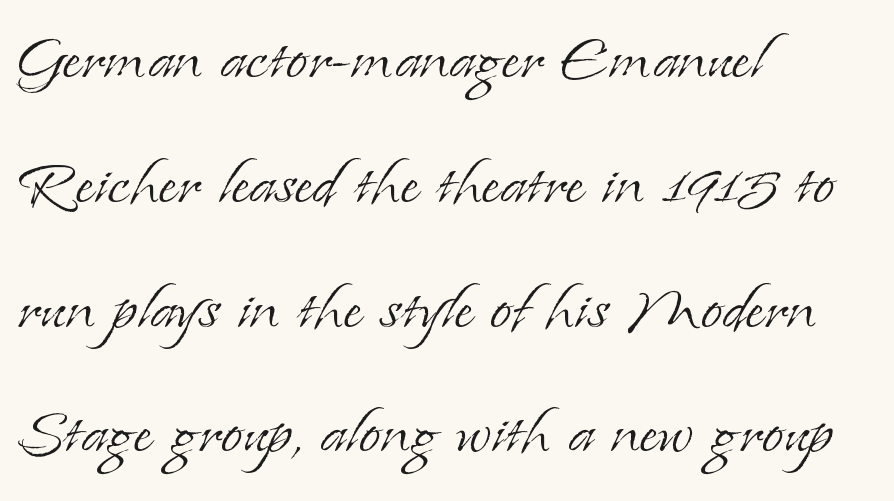
Stroke terminals: seriffed. The vertical gap from one line to the next is medium. Only glyphs here, with clear space below each row. These lines keep a tight, regular rhythm from letter to letter. Ink coverage per letter is moderate at most.
